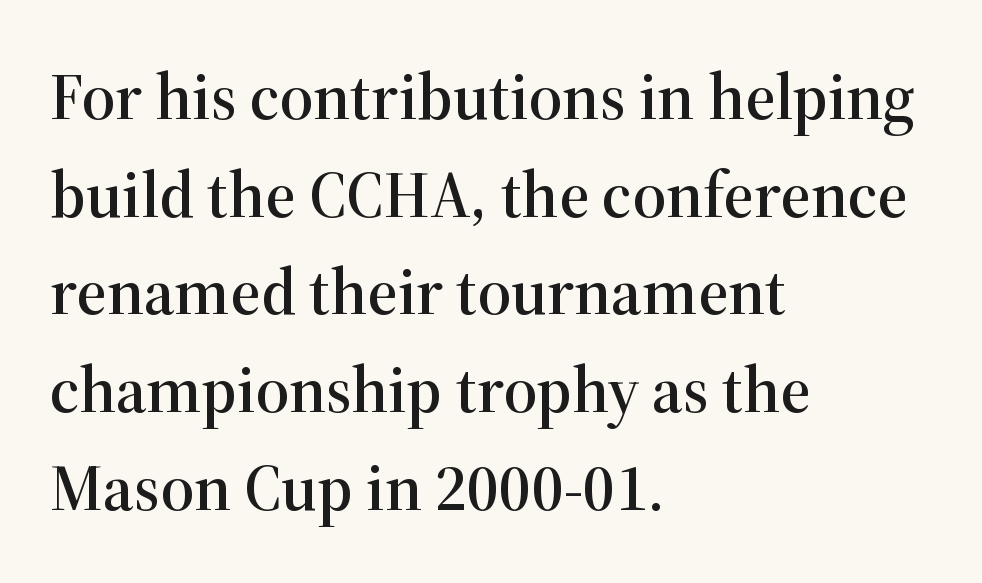
Q: Is the text italic (slanted)? A: No, it is upright.
Q: Is the typeface a serif or a sans-serif typeface? A: Serif.
Q: Is the text underlined? A: No.
Q: How is the paragraph aligned? A: Left-aligned.
Q: Is the spacing between letters normal or unusually wide? A: Normal.
Q: Is the spacing between lines tight, normal or loose? A: Normal.
Q: Width (condensed, normal, or wide)? A: Normal.
Q: Stroke contrast? A: High.
Q: x-height? A: Medium.
Q: Monospaced? A: No.
